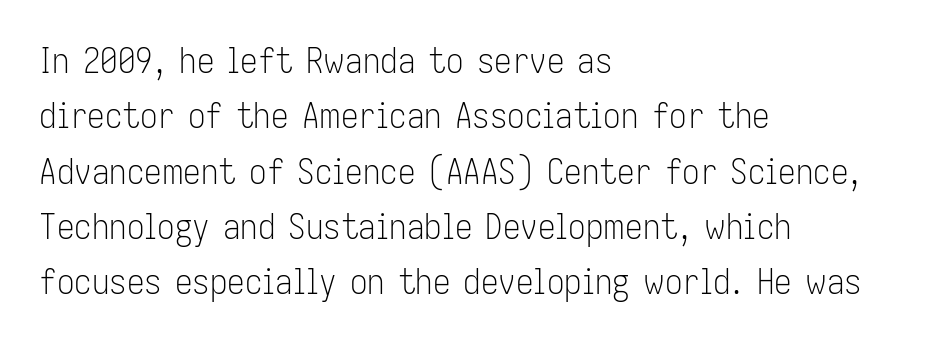
Stem width sits at or under what a default text font uses. Do the characters align in a grid? No, the font is proportional. Students, note that the glyphs here touch the page at normal intervals. The baseline area is clear. Typographically, this falls in the sans-serif category.
